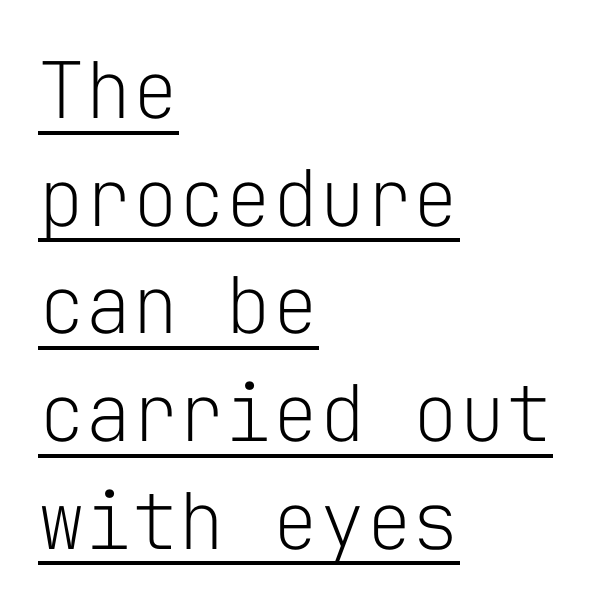
Here the glyphs are tracked normally, forming tight word shapes. The type sits square on the baseline with zero lean. One-word summary of the alignment: left. Fixed-width glyphs throughout — classic coding-font behaviour.
